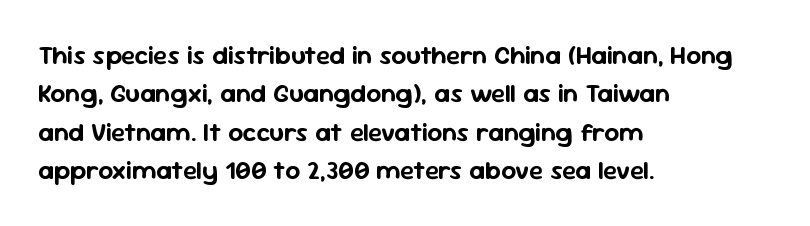
These lines keep a tight, regular rhythm from letter to letter. A student would call this left alignment; a typographer would say flush left, rag right. Descenders are the only things crossing below the line. Evenly set lines give the paragraph a standard silhouette. Ordinary non-slanted type is in use.
